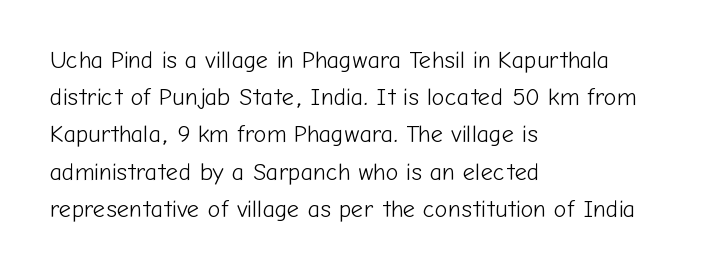
Ordinary non-slanted type is in use. This sample uses plain, unmodified letter spacing. Has an underline been added? It has not. The designer left line spacing at the default. The cut favours lightness, reaching ordinary text weight at its darkest. Layout note: lines flush left.
